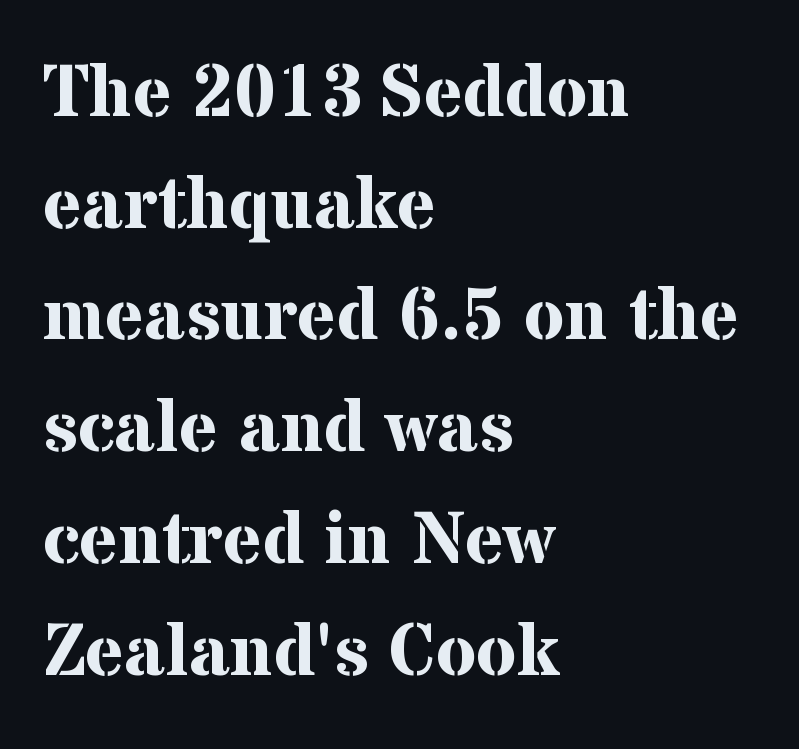
Q: Is the text bold? A: Yes.
Q: Is the text italic (slanted)? A: No, it is upright.
Q: Is the typeface a serif or a sans-serif typeface? A: Serif.
Q: Is the text underlined? A: No.
Q: How is the paragraph aligned? A: Left-aligned.
Q: Is the spacing between letters normal or unusually wide? A: Normal.
Q: Is the spacing between lines tight, normal or loose? A: Normal.
Q: Width (condensed, normal, or wide)? A: Normal.
Q: Stroke contrast? A: Medium.
Q: x-height? A: Medium.
Q: Monospaced? A: No.
